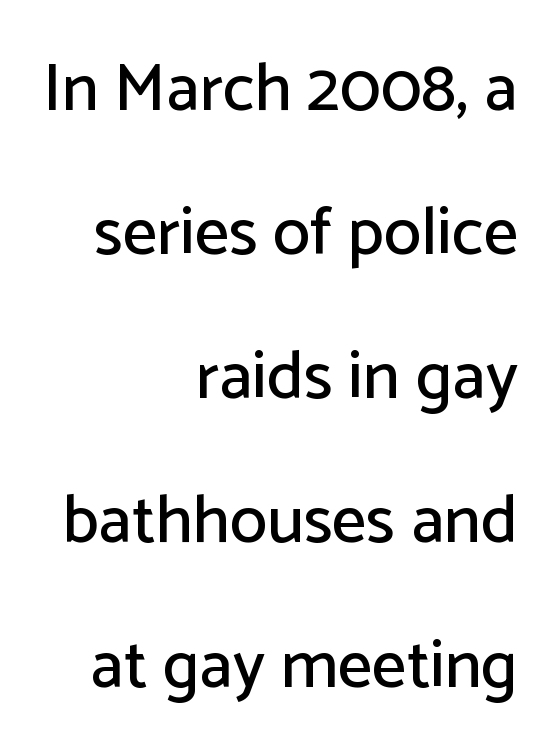
Q: Is the text italic (slanted)? A: No, it is upright.
Q: Is the typeface a serif or a sans-serif typeface? A: Sans-serif.
Q: Is the text underlined? A: No.
Q: How is the paragraph aligned? A: Right-aligned.
Q: Is the spacing between letters normal or unusually wide? A: Normal.
Q: Is the spacing between lines tight, normal or loose? A: Loose.
Q: Width (condensed, normal, or wide)? A: Normal.
Q: Stroke contrast? A: Low.
Q: x-height? A: Medium.
Q: Monospaced? A: No.
